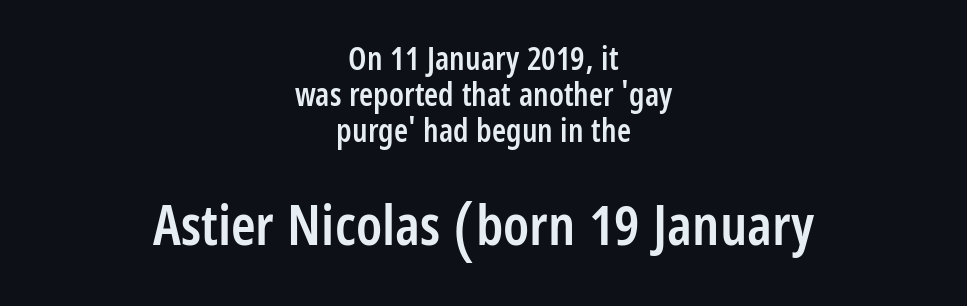
{"serif": "no", "italic": "no", "bold": "semi", "weight": "semibold", "width": "condensed", "stroke_contrast": "low", "x_height": "large", "monospaced": "no", "underline": "no", "align": "center", "line_spacing": "tight", "line_spacing_ratio": 1.12, "letter_spacing": "normal", "letter_spacing_em": 0.0, "larger_block": "second", "size_ratio": 1.75, "glyph_px": 56}
